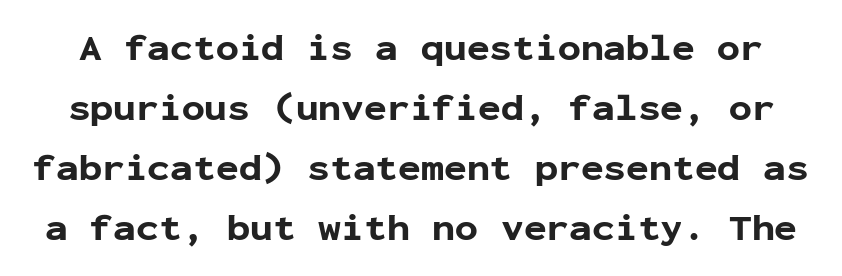
The face used here is a sans, in the tradition of grotesques and geometrics. Typographic density is high because the face is bold. The gaps between neighbouring characters are ordinary and unremarkable. Evenly set lines give the paragraph a standard silhouette. Is this a fixed-width face? Yes — each glyph sits in an identical cell. The string is rendered with underlining switched off.
